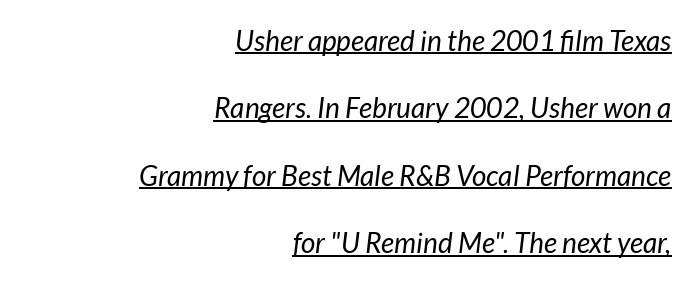
Looking at the ascenders, they clearly lean. Honestly, the rows look like they've been pulled way apart. The strokes are not fattened; the text isn't bold. The face used here is rendered with its standard letterfit. Line ends are locked; line starts wander. Each letter keeps its own natural width here, so spacing adapts to shape.
